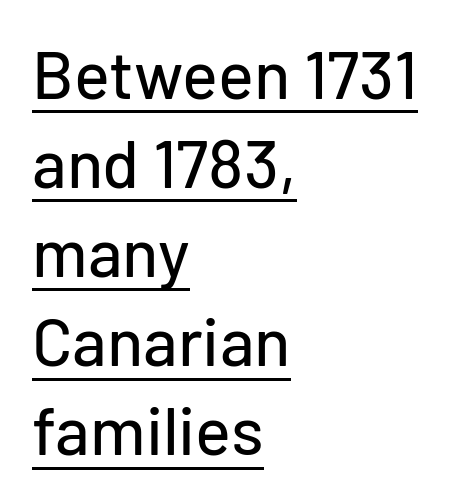
Decoration check: the copy is underlined. The letters advance in unequal steps, a hallmark of proportional type. Inter-character spacing is left at the font's built-in metrics. Is there much room between lines? A standard amount, neither cramped nor airy. Unlike a traditional serif, this face leaves its strokes unadorned.
